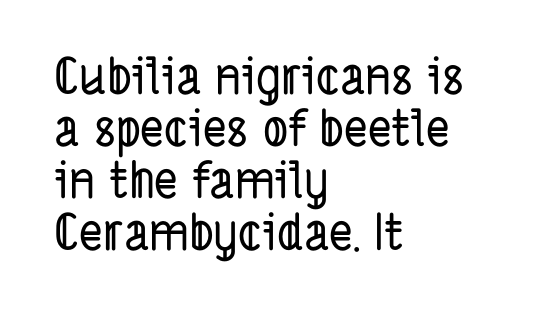
In terms of letterform style, serifs are entirely absent. Proportional: the letters do not fall into vertical columns. This rendering uses left alignment, leaving the right contour irregular. Descenders are the only things crossing below the line. The space between consecutive lines is stingy.
